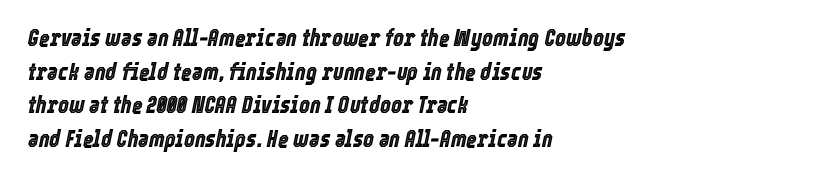
Horizontally, the lines are justified to the leading edge only. Whoever set this chose a conventional vertical rhythm. Inter-character spacing is left at the font's built-in metrics. Nobody drew a line under any word here. Yep, that's italic — everything's leaning.
